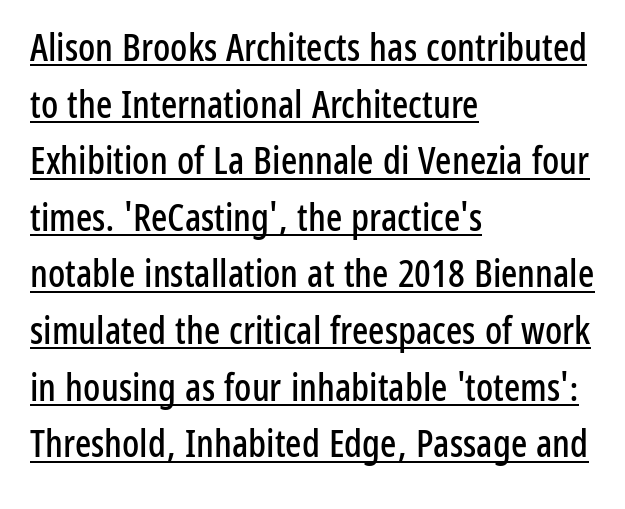
The image shows 38 px condensed sans-serif type, upright; set left-aligned, normal line spacing (1.49x), normal letter spacing, underlined; low stroke contrast and a medium x-height.
